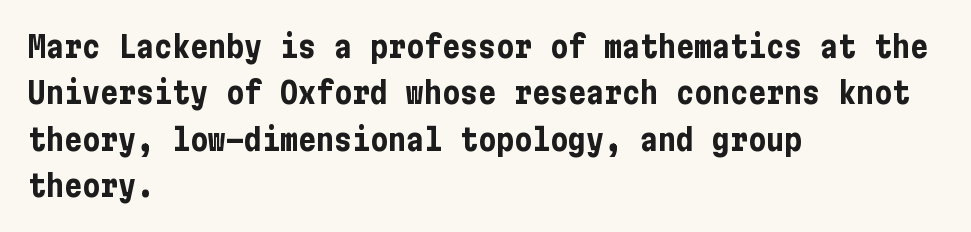
The image shows 30 px bold, condensed sans-serif type, upright; set left-aligned, normal line spacing (1.55x), normal letter spacing, not underlined; low stroke contrast and a medium x-height.
